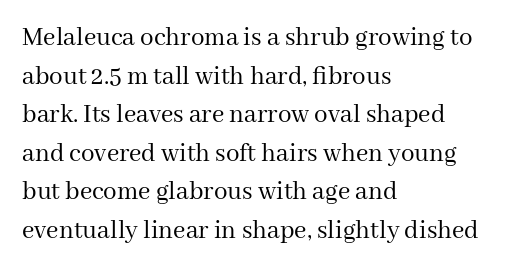
The image shows 27 px text type, upright; set left-aligned, normal line spacing (1.43x), normal letter spacing, not underlined.
